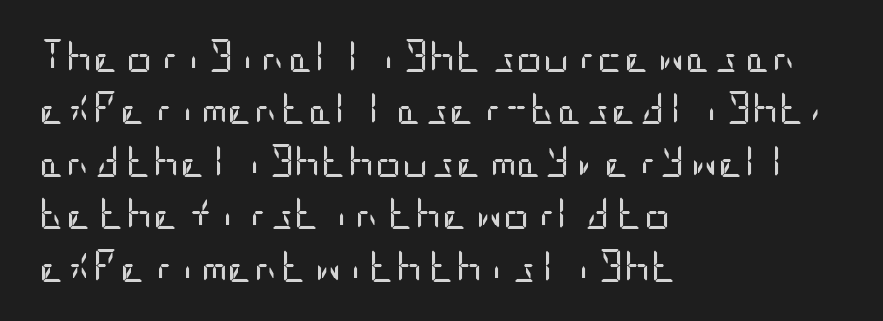
In terms of posture, this sample is upright. Stroke terminals: plain, sans-serif. The vertical gap from one line to the next is medium. There is no visible air inserted between adjacent glyphs. Left-aligned paragraph, ragged on the right. The foot of each line stays bare and open.
